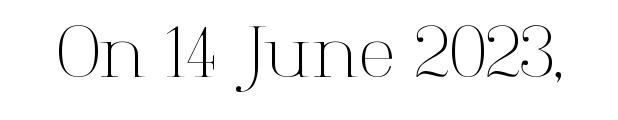
Q: Is the text bold? A: No.
Q: Is the text italic (slanted)? A: No, it is upright.
Q: Is the typeface a serif or a sans-serif typeface? A: Serif.
Q: Is the text underlined? A: No.
Q: Is the spacing between letters normal or unusually wide? A: Normal.
Q: Width (condensed, normal, or wide)? A: Normal.
Q: Stroke contrast? A: High.
Q: x-height? A: Medium.
Q: Monospaced? A: No.
